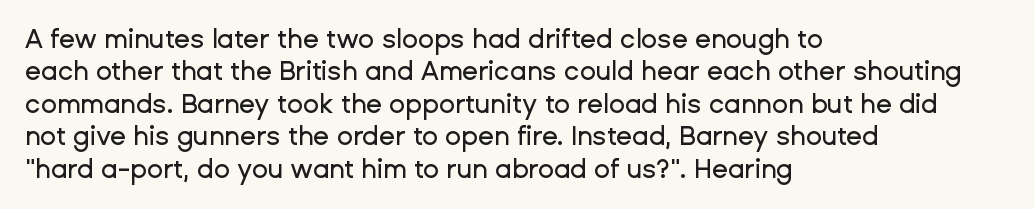
Q: Is the text italic (slanted)? A: No, it is upright.
Q: Is the text underlined? A: No.
Q: How is the paragraph aligned? A: Left-aligned.
Q: Is the spacing between letters normal or unusually wide? A: Normal.
Q: Is the spacing between lines tight, normal or loose? A: Normal.
